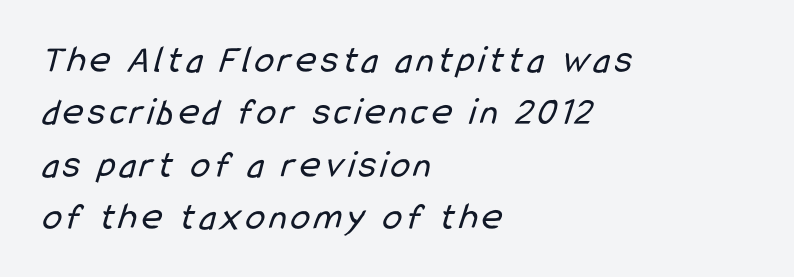
Q: Is the text bold? A: No.
Q: Is the typeface a serif or a sans-serif typeface? A: Sans-serif.
Q: Is the text underlined? A: No.
Q: How is the paragraph aligned? A: Left-aligned.
Q: Is the spacing between lines tight, normal or loose? A: Normal.
Q: Width (condensed, normal, or wide)? A: Condensed.
Q: Stroke contrast? A: Low.
Q: x-height? A: Medium.
Q: Monospaced? A: No.
